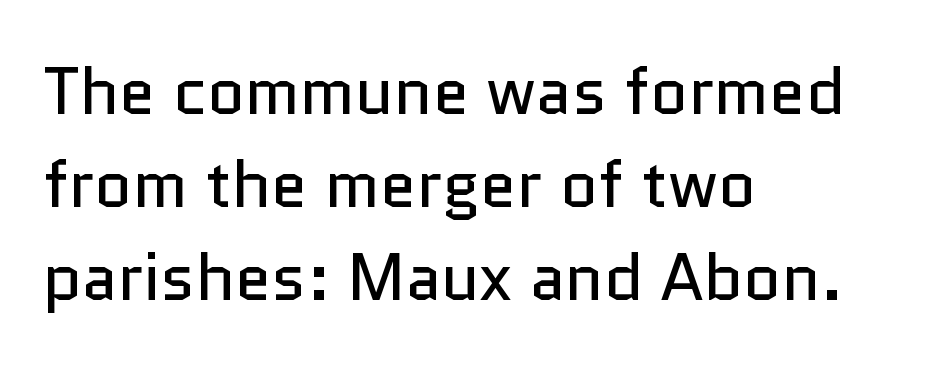
These lines stack with their left ends in a neat column. Do the characters align in a grid? No, the font is proportional. Examine the stroke ends and you'll find no serifs. The font's upright variant was chosen for this text. Regarding leading, the lines here are spaced in the standard way. The string is rendered with underlining switched off.
